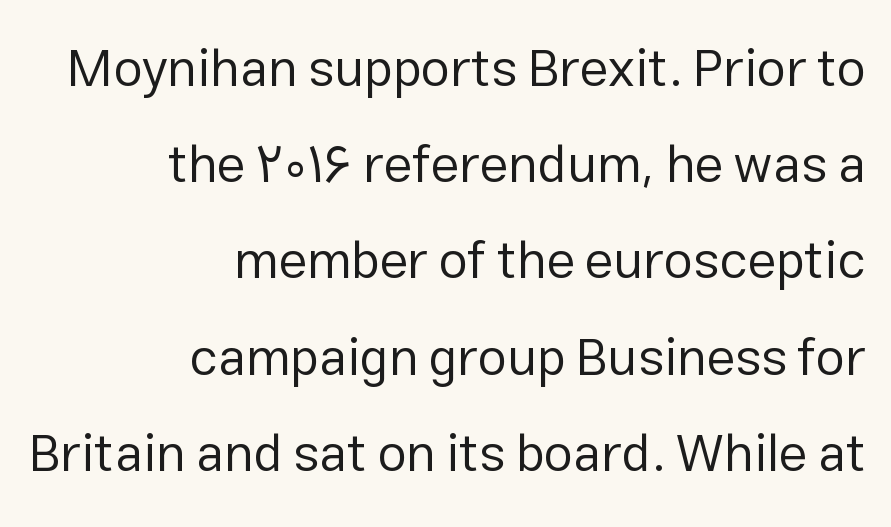
Q: Is the text bold? A: No.
Q: Is the text italic (slanted)? A: No, it is upright.
Q: Is the typeface a serif or a sans-serif typeface? A: Sans-serif.
Q: Is the text underlined? A: No.
Q: How is the paragraph aligned? A: Right-aligned.
Q: Is the spacing between letters normal or unusually wide? A: Normal.
Q: Width (condensed, normal, or wide)? A: Normal.
Q: Stroke contrast? A: Low.
Q: x-height? A: Medium.
Q: Monospaced? A: No.
